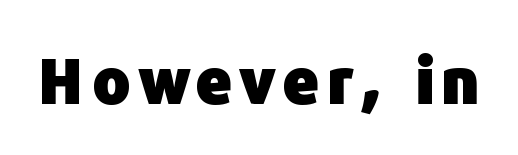
The image shows 63 px heavy sans-serif type, upright; set not underlined; low stroke contrast and a medium x-height.
